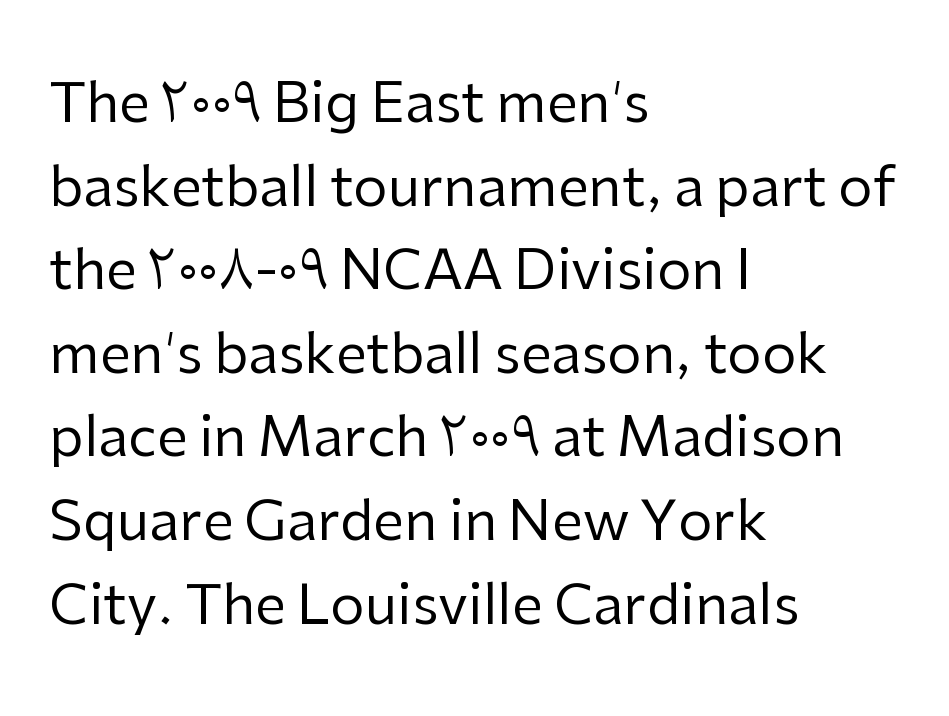
This is sans-serif lettering, the kind often seen on screens and signage. The strokes are not fattened; the text isn't bold. Spacing verdict: proportional, widths tailored to each character. Quick note: interline space is typical.
